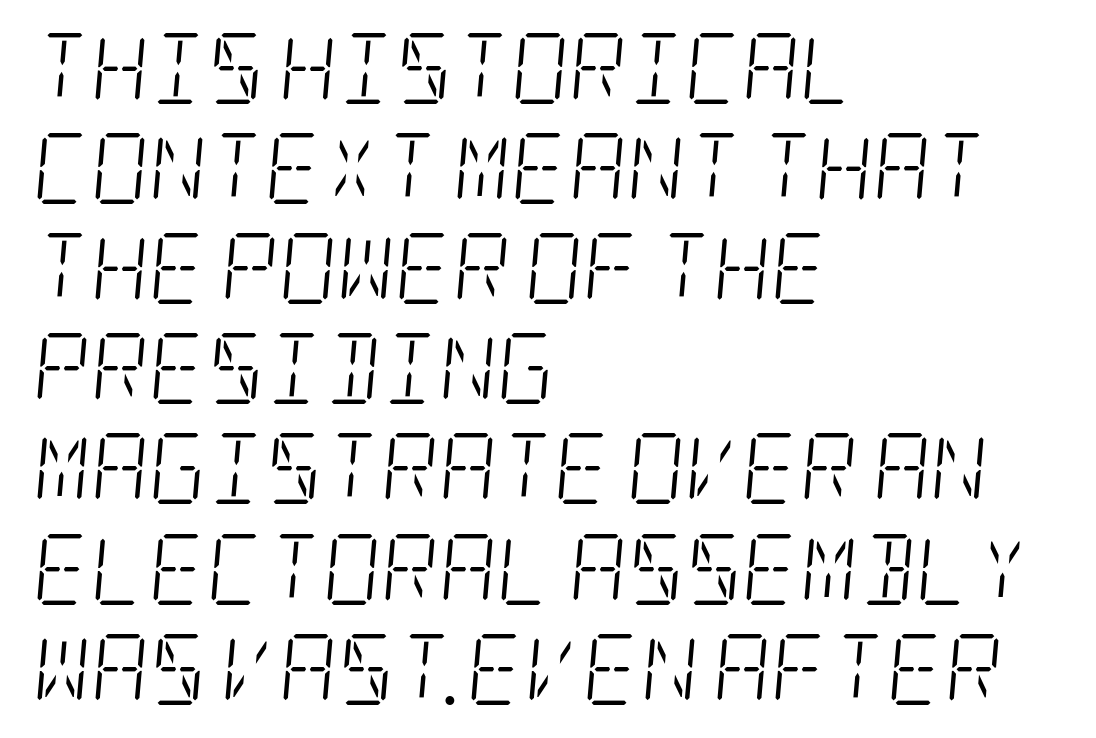
The gaps between neighbouring characters are ordinary and unremarkable. Summary of vertical rhythm: regular, with standard interline spacing. The letters carry serifs — small finishing strokes at the ends of their stems. The gap between lines stays unmarked. No heavy texture on the line: the type isn't bold. In terms of posture, this sample is oblique.
